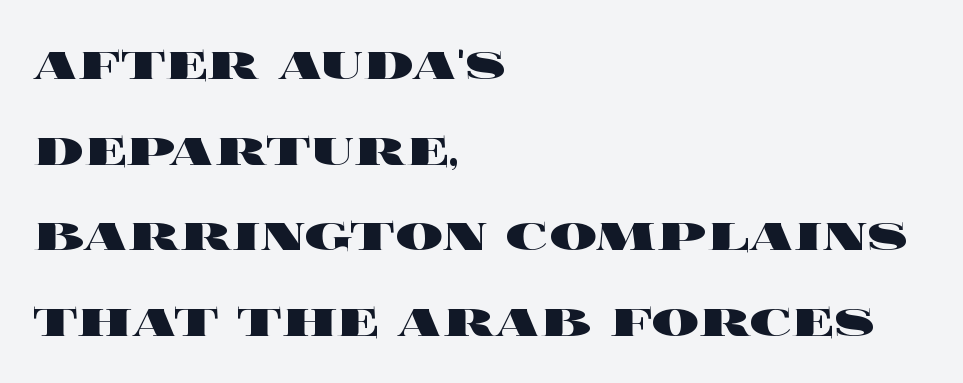
Each letter keeps its own natural width here, so spacing adapts to shape. The letterforms sit shoulder to shoulder at normal distance. Descenders are the only things crossing below the line. The specimen reads as upright at a glance. The compositor pushed each line to the left boundary.
